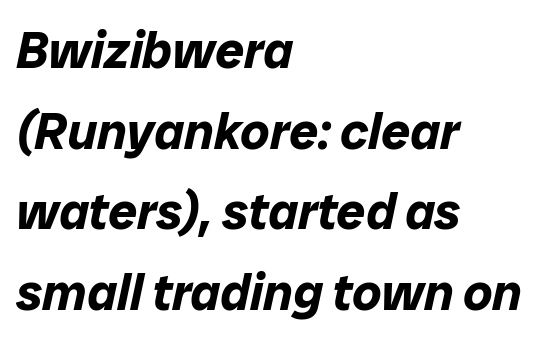
Clear beneath every line of the passage. The leading is moderate, giving the passage an even texture. Compared with ordinary roman type, these characters are visibly tilted. Every letter is thick-stroked: bold, no question. This sample has the flowing, uneven cadence of proportional lettering.
